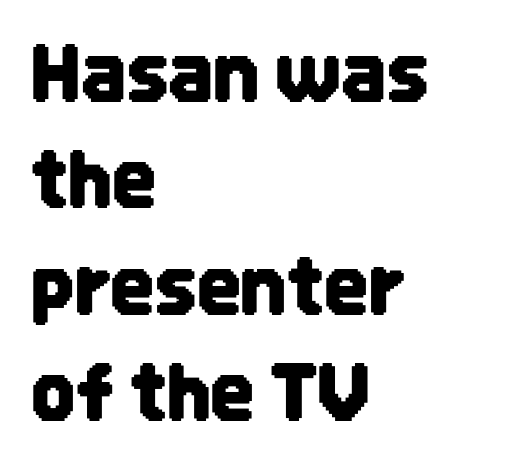
Q: Is the text italic (slanted)? A: No, it is upright.
Q: Is the typeface a serif or a sans-serif typeface? A: Sans-serif.
Q: Is the text underlined? A: No.
Q: How is the paragraph aligned? A: Left-aligned.
Q: Is the spacing between letters normal or unusually wide? A: Normal.
Q: Is the spacing between lines tight, normal or loose? A: Normal.
Q: Width (condensed, normal, or wide)? A: Condensed.
Q: Stroke contrast? A: Low.
Q: x-height? A: Large.
Q: Monospaced? A: No.
